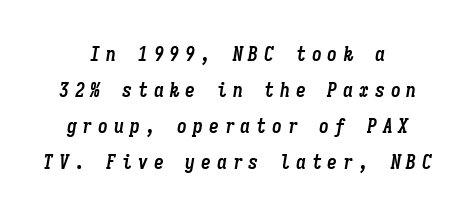
The image shows 20 px bold type, italic (leaning right); set centered, line spacing 1.8x, unusually wide letter spacing (+0.29 em), not underlined.
